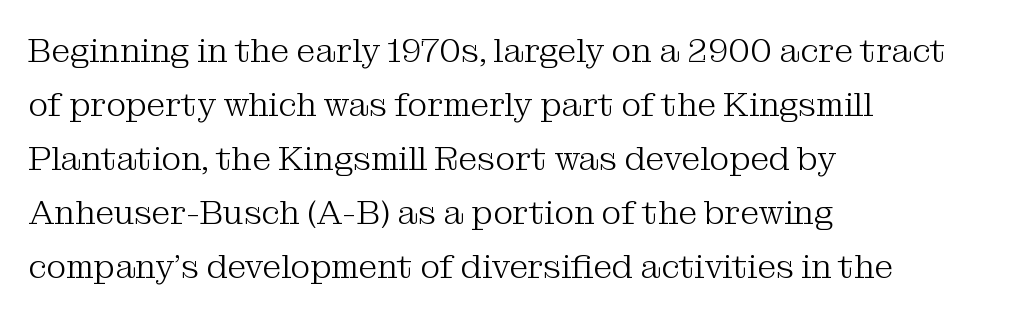
Default kerning and tracking; the words read as compact shapes. Is the block centered? No — it sits flush against the left margin. Compared with a typical body face, this is equally light or lighter still. Is this a fixed-width face? No — the glyphs have proportional, varying widths. Each letter's strokes conclude with small projecting serifs.
